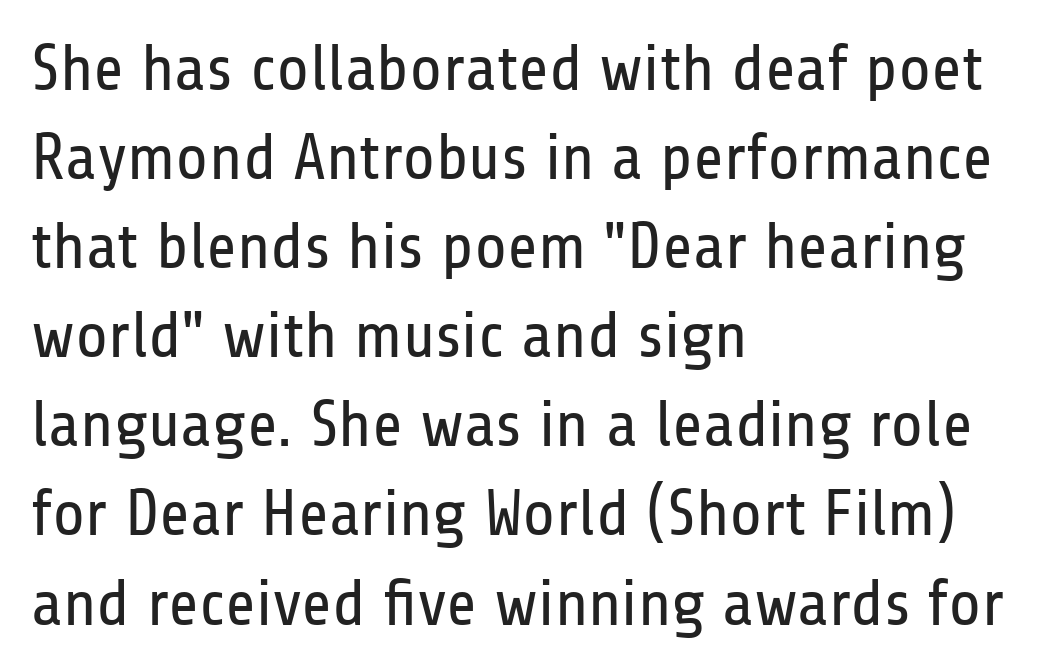
This sample is left-justified, so line endings fall wherever the words run out. Underline: absent. A typesetter would mark this as roman, not italic. This sample uses plain, unmodified letter spacing. Think standard paragraph weight, or any step lighter than that.
